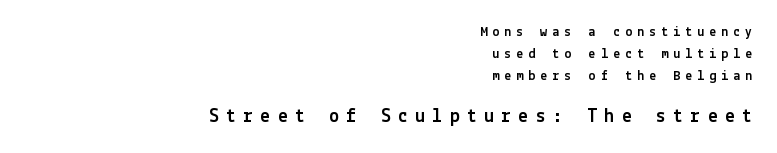
The image shows 20 px text type, upright; set right-aligned, normal line spacing (1.58x), unusually wide letter spacing (+0.36 em), not underlined; the second (bottom) block is 1.43x larger.
